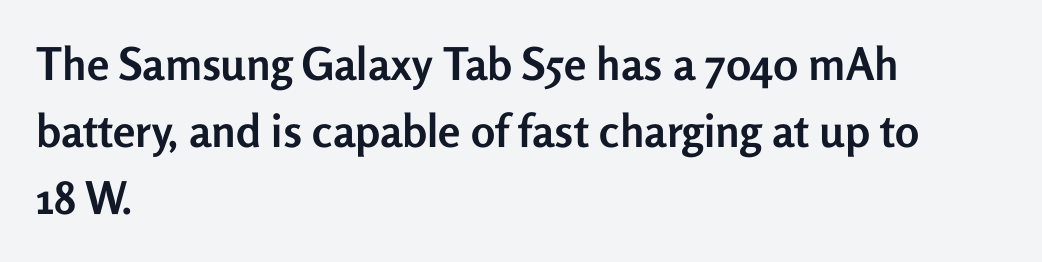
{"serif": "no", "italic": "no", "bold": "yes", "weight": "semibold", "width": "normal", "stroke_contrast": "low", "x_height": "medium", "monospaced": "no", "underline": "no", "align": "left", "line_spacing": "normal", "line_spacing_ratio": 1.49, "letter_spacing": "normal", "letter_spacing_em": 0.0, "glyph_px": 45}
